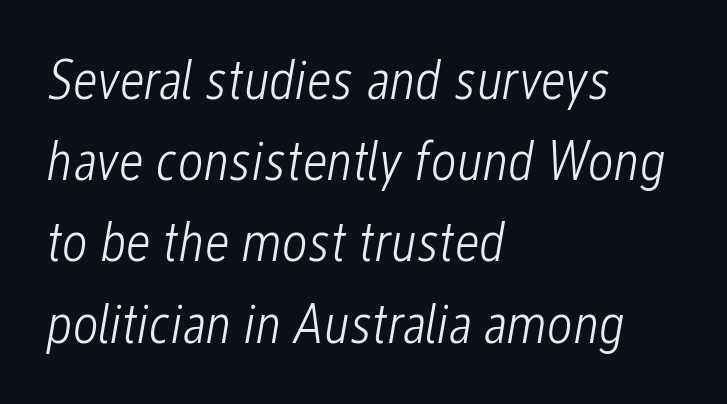
The image shows 56 px light, condensed type, italic (leaning right); set left-aligned, normal line spacing (1.45x), normal letter spacing, not underlined; low stroke contrast and a medium x-height.
